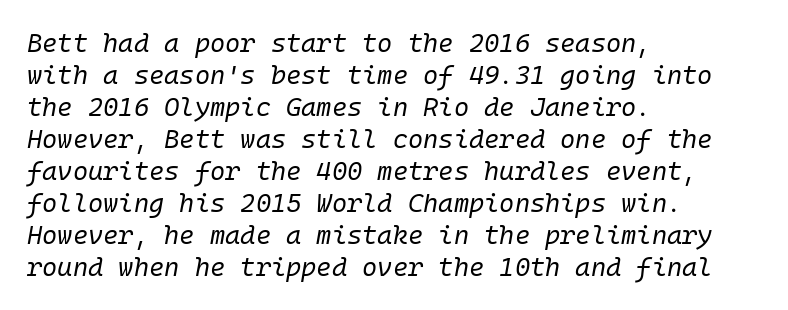
{"italic": "yes", "lean": "right", "slant_degrees": 10, "bold": "no", "underline": "no", "align": "left", "line_spacing_ratio": 1.23, "letter_spacing": "normal", "letter_spacing_em": 0.0, "glyph_px": 26}
